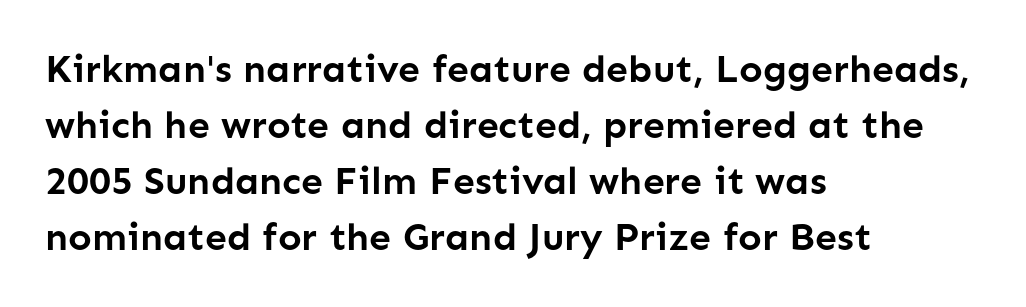
The image shows 39 px semibold sans-serif type, upright; set left-aligned, normal line spacing (1.44x), normal letter spacing, not underlined; low stroke contrast and a medium x-height.
